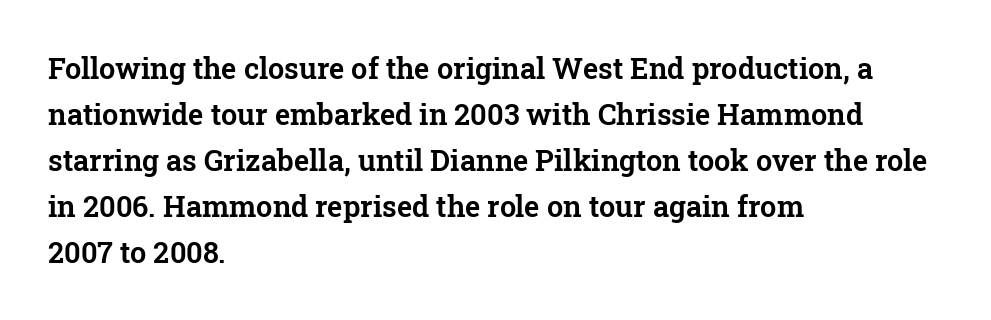
Q: Is the text italic (slanted)? A: No, it is upright.
Q: Is the typeface a serif or a sans-serif typeface? A: Serif.
Q: Is the text underlined? A: No.
Q: How is the paragraph aligned? A: Left-aligned.
Q: Is the spacing between letters normal or unusually wide? A: Normal.
Q: Is the spacing between lines tight, normal or loose? A: Normal.
Q: Width (condensed, normal, or wide)? A: Normal.
Q: Stroke contrast? A: Low.
Q: x-height? A: Medium.
Q: Monospaced? A: No.
